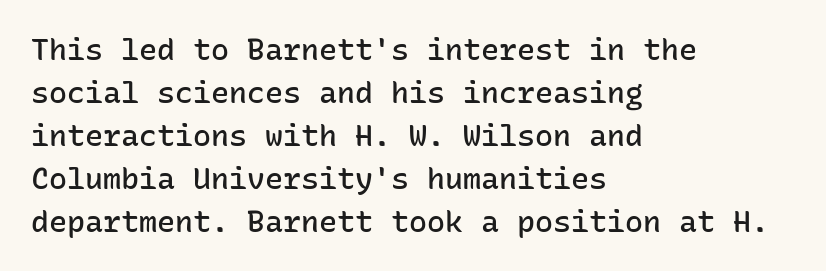
The image shows 30 px semibold sans-serif type, upright, monospaced; set left-aligned, normal line spacing (1.43x), normal letter spacing, not underlined; low stroke contrast and a medium x-height.
